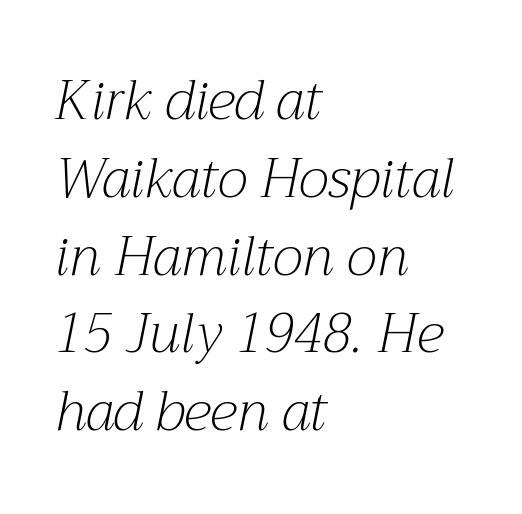
The image shows 54 px light serif type, italic (leaning right); set left-aligned, normal line spacing (1.44x), normal letter spacing, not underlined; medium stroke contrast and a medium x-height.
